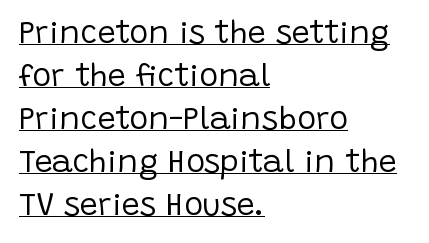
Q: Is the text bold? A: No.
Q: Is the text italic (slanted)? A: No, it is upright.
Q: Is the typeface a serif or a sans-serif typeface? A: Sans-serif.
Q: Is the text underlined? A: Yes.
Q: How is the paragraph aligned? A: Left-aligned.
Q: Is the spacing between letters normal or unusually wide? A: Normal.
Q: Is the spacing between lines tight, normal or loose? A: Normal.
Q: Width (condensed, normal, or wide)? A: Normal.
Q: Stroke contrast? A: Low.
Q: x-height? A: Large.
Q: Monospaced? A: No.
